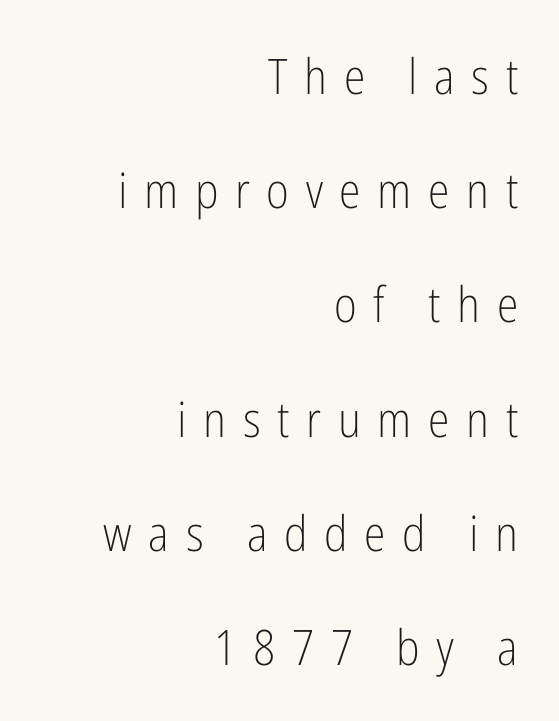
{"serif": "no", "italic": "no", "bold": "no", "weight": "light", "width": "condensed", "stroke_contrast": "low", "x_height": "medium", "monospaced": "no", "underline": "no", "align": "right", "line_spacing": "loose", "line_spacing_ratio": 2.33, "letter_spacing": "wide", "letter_spacing_em": 0.34, "glyph_px": 49}
